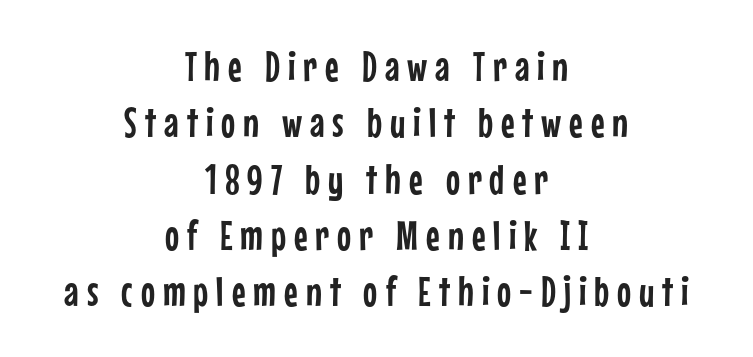
The image shows 42 px condensed sans-serif type, upright; set centered, normal line spacing (1.34x), not underlined; low stroke contrast and a medium x-height.
